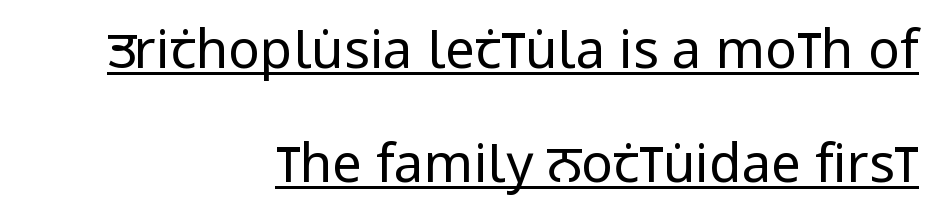
Q: Is the text bold? A: No.
Q: Is the text italic (slanted)? A: No, it is upright.
Q: Is the typeface a serif or a sans-serif typeface? A: Sans-serif.
Q: Is the text underlined? A: Yes.
Q: How is the paragraph aligned? A: Right-aligned.
Q: Is the spacing between letters normal or unusually wide? A: Normal.
Q: Is the spacing between lines tight, normal or loose? A: Loose.
Q: Width (condensed, normal, or wide)? A: Condensed.
Q: Stroke contrast? A: Low.
Q: x-height? A: Large.
Q: Monospaced? A: No.
